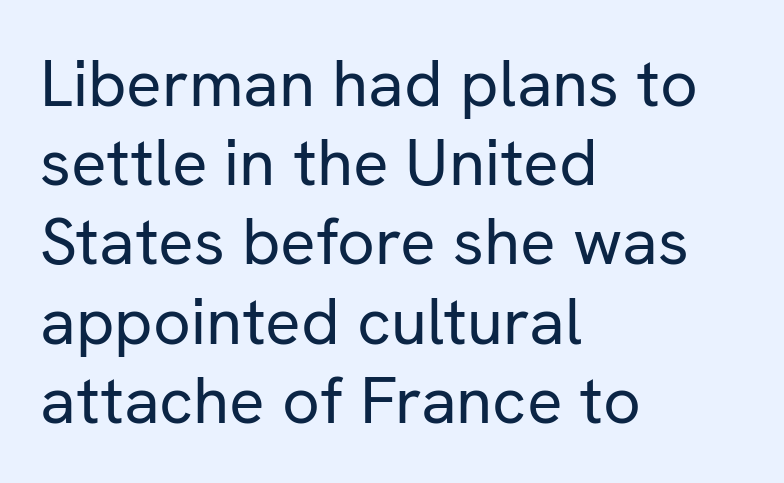
{"serif": "no", "italic": "no", "bold": "no", "weight": "regular", "width": "normal", "stroke_contrast": "low", "x_height": "medium", "monospaced": "no", "underline": "no", "align": "left", "line_spacing_ratio": 1.2, "letter_spacing": "normal", "letter_spacing_em": 0.0, "glyph_px": 66}
